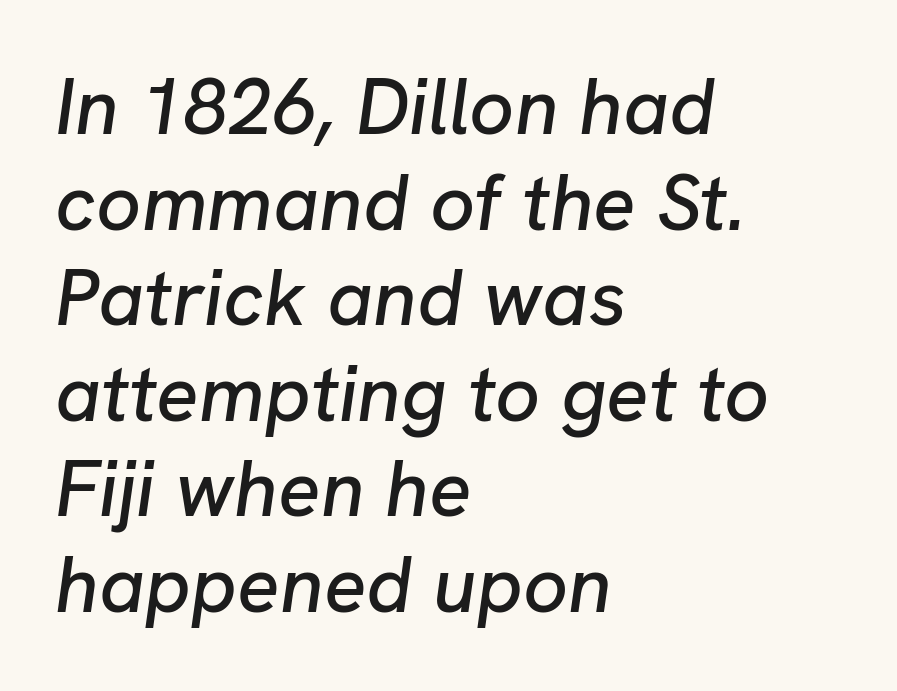
The image shows 79 px text type, italic (leaning right); set left-aligned, line spacing 1.21x, normal letter spacing, not underlined; low stroke contrast and a medium x-height.
